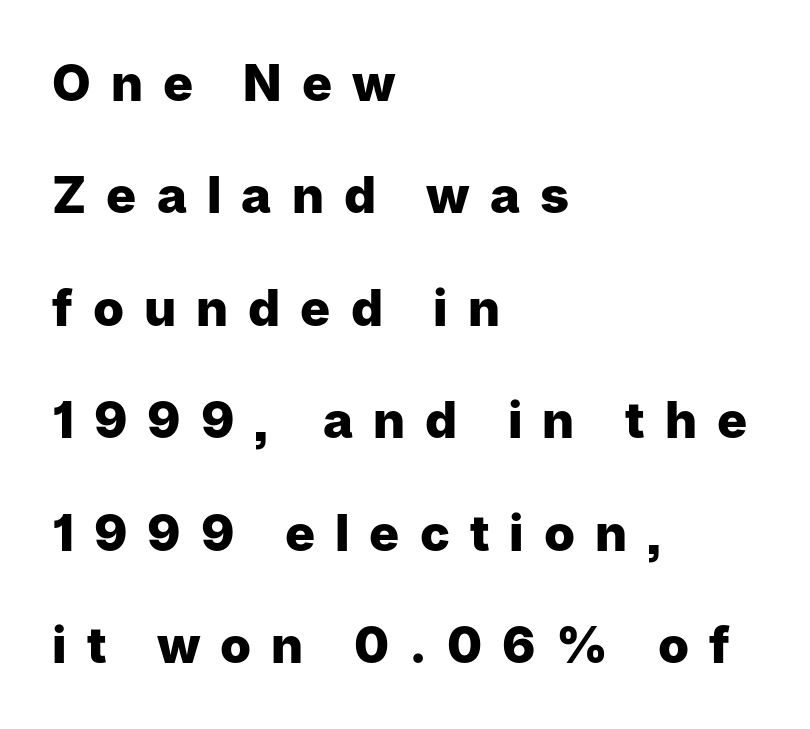
Q: Is the text bold? A: Yes.
Q: Is the text italic (slanted)? A: No, it is upright.
Q: Is the typeface a serif or a sans-serif typeface? A: Sans-serif.
Q: Is the text underlined? A: No.
Q: How is the paragraph aligned? A: Left-aligned.
Q: Is the spacing between letters normal or unusually wide? A: Unusually wide.
Q: Is the spacing between lines tight, normal or loose? A: Loose.
Q: Width (condensed, normal, or wide)? A: Normal.
Q: Stroke contrast? A: Low.
Q: x-height? A: Medium.
Q: Monospaced? A: No.
